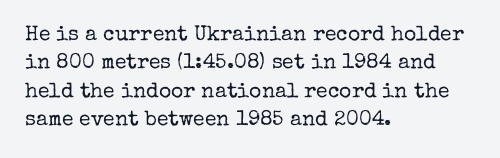
{"italic": "no", "bold": "no", "underline": "no", "align": "left", "line_spacing": "normal", "line_spacing_ratio": 1.35, "letter_spacing": "normal", "letter_spacing_em": 0.0, "glyph_px": 21}
